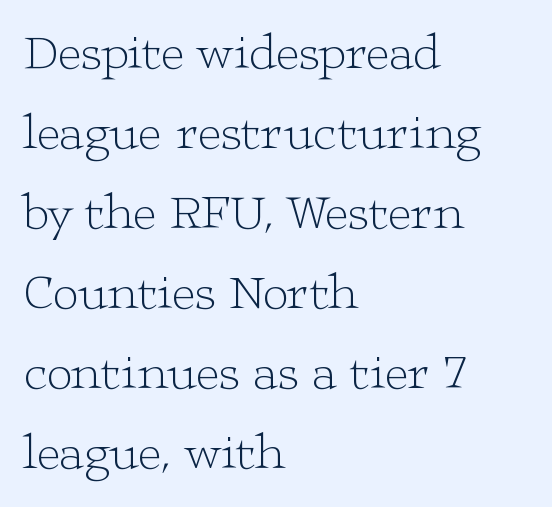
The image shows 51 px light, wide serif type, upright; set left-aligned, normal line spacing (1.57x), normal letter spacing, not underlined; low stroke contrast and a medium x-height.
